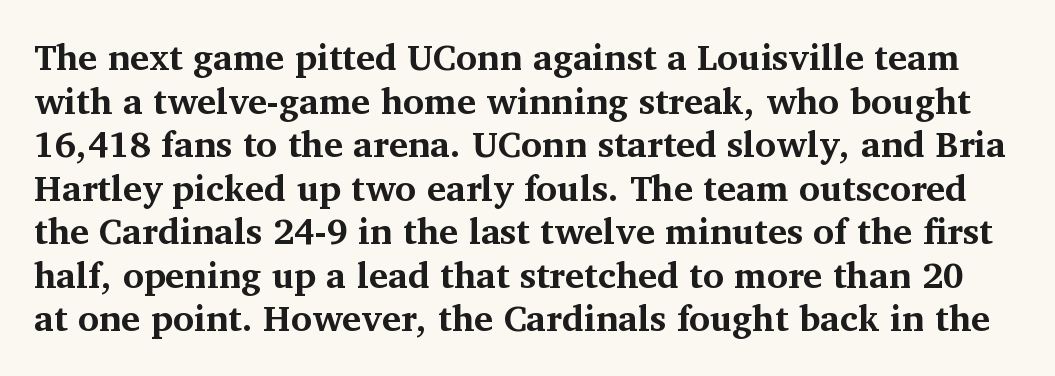
{"serif": "yes", "italic": "no", "bold": "yes", "weight": "bold", "width": "normal", "stroke_contrast": "medium", "x_height": "medium", "monospaced": "no", "underline": "no", "line_spacing_ratio": 1.21, "letter_spacing": "normal", "letter_spacing_em": 0.0, "glyph_px": 36}
